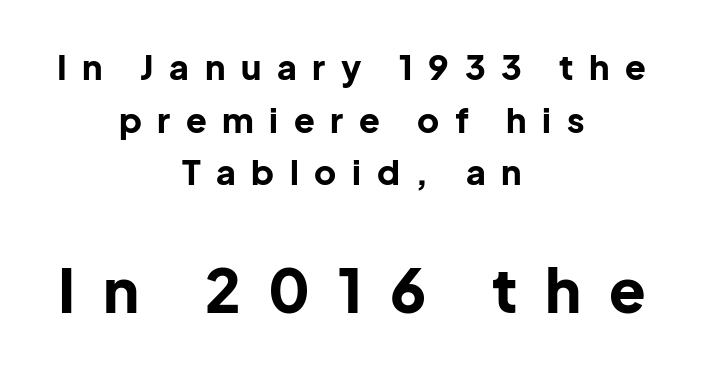
The lower block of text is set noticeably larger than the block above it. Here the designer chose a conventional face with non-uniform glyph widths. Each word looks stretched out because of the extra space between its letters. Quick note: not italic, upright.
